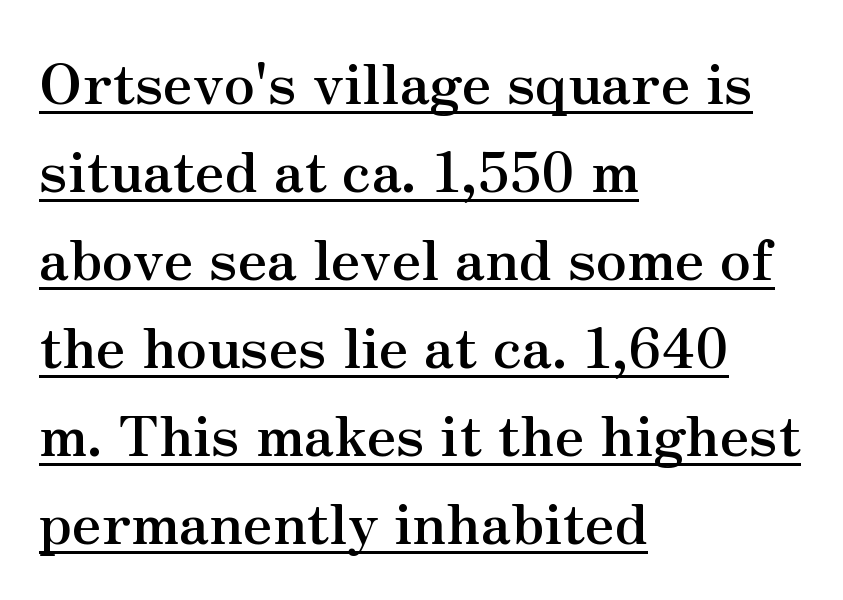
The typesetter chose a ragged-right arrangement here. Students, observe the line beneath the letters — that is underlining. Character widths vary here, with narrow letters taking less room than wide ones. This is the regular roman posture of the typeface. Reading down the column, the eye jumps a familiar distance to each next line.
